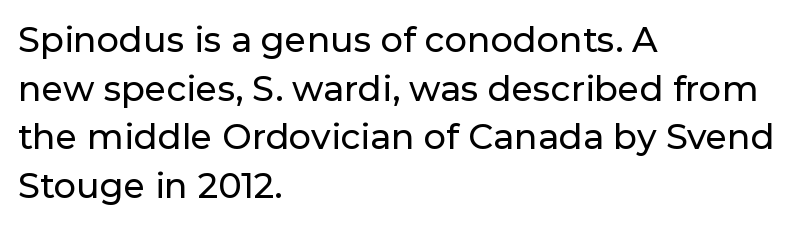
Q: Is the text italic (slanted)? A: No, it is upright.
Q: Is the typeface a serif or a sans-serif typeface? A: Sans-serif.
Q: Is the text underlined? A: No.
Q: How is the paragraph aligned? A: Left-aligned.
Q: Is the spacing between letters normal or unusually wide? A: Normal.
Q: Is the spacing between lines tight, normal or loose? A: Normal.
Q: Width (condensed, normal, or wide)? A: Normal.
Q: Stroke contrast? A: Low.
Q: x-height? A: Medium.
Q: Monospaced? A: No.
